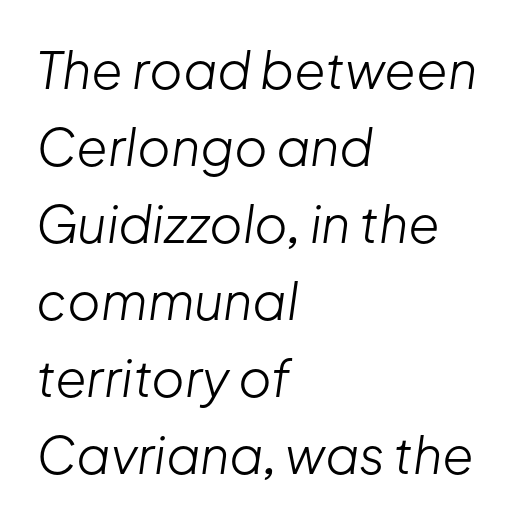
{"italic": "yes", "lean": "right", "slant_degrees": 8, "bold": "no", "weight": "light", "width": "normal", "stroke_contrast": "low", "x_height": "medium", "monospaced": "no", "underline": "no", "align": "left", "line_spacing": "normal", "line_spacing_ratio": 1.51, "letter_spacing": "normal", "letter_spacing_em": 0.0, "glyph_px": 51}
